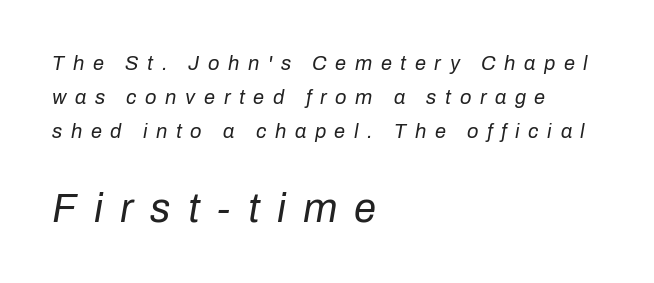
Q: Is the text bold? A: No.
Q: Is the text italic (slanted)? A: Yes, it leans right by about 10 degrees.
Q: Is the text underlined? A: No.
Q: How is the paragraph aligned? A: Left-aligned.
Q: Is the spacing between letters normal or unusually wide? A: Unusually wide.
Q: Is the spacing between lines tight, normal or loose? A: Normal.
Q: Which block of text is set in a larger size, the first (top) or the second (bottom)? A: The second (bottom) one.
Q: Width (condensed, normal, or wide)? A: Normal.
Q: Stroke contrast? A: Low.
Q: x-height? A: Medium.
Q: Monospaced? A: No.
